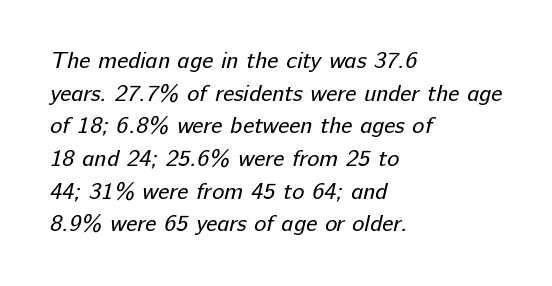
{"bold": "no", "underline": "no", "align": "left", "line_spacing": "normal", "line_spacing_ratio": 1.42, "letter_spacing": "normal", "letter_spacing_em": 0.0, "glyph_px": 23}
